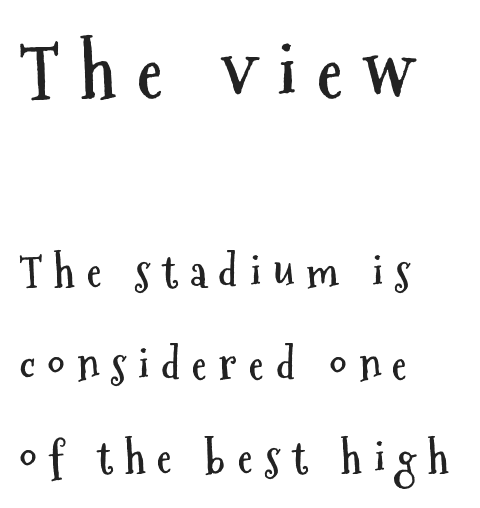
Q: Is the text bold? A: Yes.
Q: Is the text italic (slanted)? A: No, it is upright.
Q: Is the typeface a serif or a sans-serif typeface? A: Sans-serif.
Q: Is the text underlined? A: No.
Q: How is the paragraph aligned? A: Left-aligned.
Q: Is the spacing between letters normal or unusually wide? A: Unusually wide.
Q: Is the spacing between lines tight, normal or loose? A: Loose.
Q: Which block of text is set in a larger size, the first (top) or the second (bottom)? A: The first (top) one.
Q: Width (condensed, normal, or wide)? A: Condensed.
Q: Stroke contrast? A: Medium.
Q: x-height? A: Medium.
Q: Monospaced? A: No.
